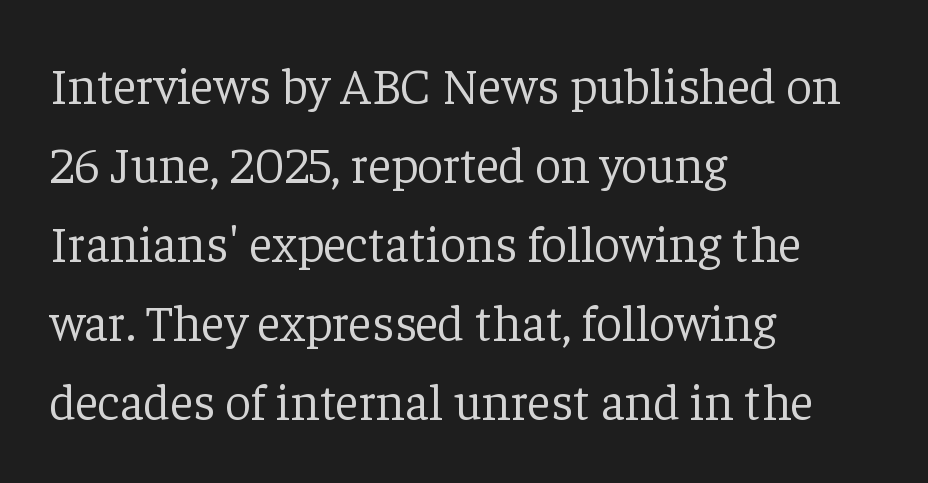
Q: Is the text bold? A: No.
Q: Is the text italic (slanted)? A: No, it is upright.
Q: Is the typeface a serif or a sans-serif typeface? A: Serif.
Q: Is the text underlined? A: No.
Q: How is the paragraph aligned? A: Left-aligned.
Q: Is the spacing between letters normal or unusually wide? A: Normal.
Q: Is the spacing between lines tight, normal or loose? A: Normal.
Q: Width (condensed, normal, or wide)? A: Normal.
Q: Stroke contrast? A: Low.
Q: x-height? A: Medium.
Q: Monospaced? A: No.
